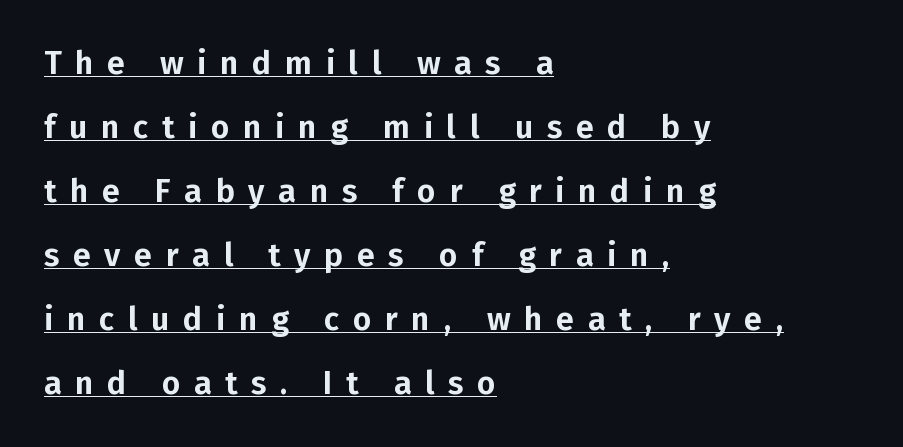
The image shows 32 px sans-serif type, upright; set left-aligned, loose line spacing (2.0x), unusually wide letter spacing (+0.43 em), underlined; low stroke contrast and a medium x-height.
